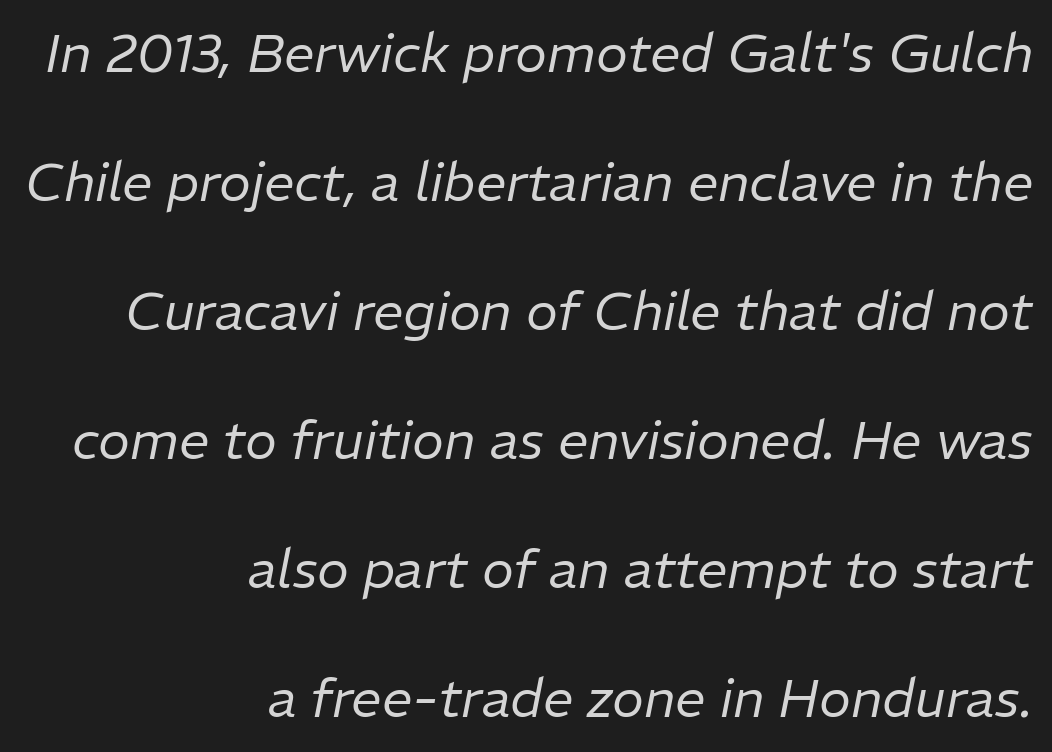
{"italic": "yes", "lean": "right", "slant_degrees": 11, "bold": "no", "weight": "regular", "width": "normal", "stroke_contrast": "low", "x_height": "medium", "monospaced": "no", "underline": "no", "align": "right", "line_spacing": "loose", "line_spacing_ratio": 2.39, "letter_spacing": "normal", "letter_spacing_em": 0.0, "glyph_px": 54}
